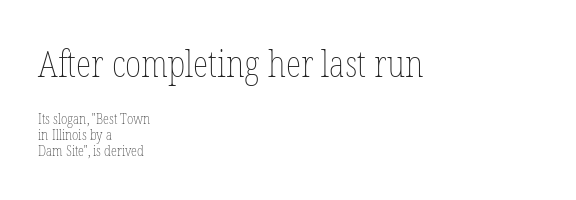
{"italic": "no", "bold": "no", "weight": "thin", "width": "condensed", "stroke_contrast": "low", "x_height": "medium", "monospaced": "no", "underline": "no", "align": "left", "line_spacing_ratio": 1.16, "letter_spacing": "normal", "letter_spacing_em": 0.0, "larger_block": "first", "size_ratio": 2.57, "glyph_px": 36}
